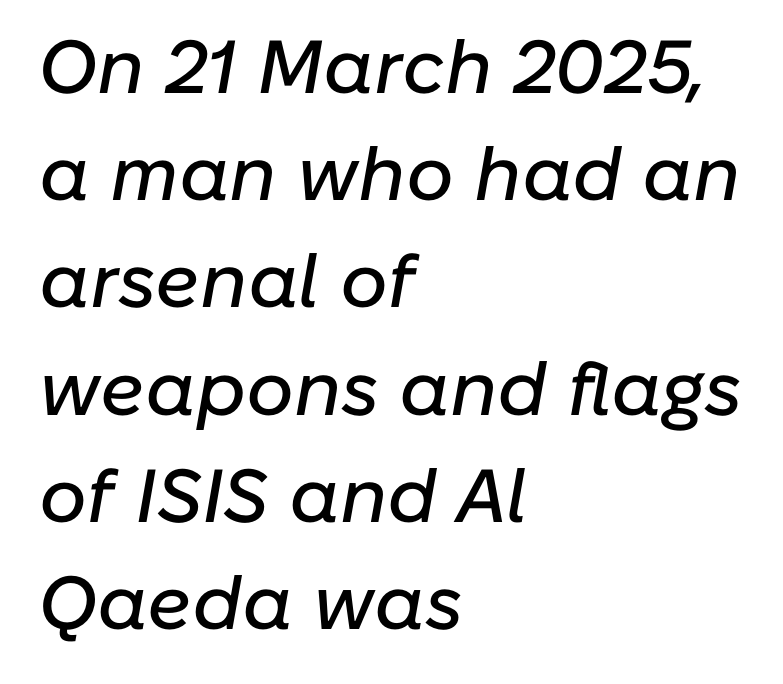
{"italic": "yes", "lean": "right", "slant_degrees": 10, "width": "normal", "stroke_contrast": "low", "x_height": "medium", "monospaced": "no", "underline": "no", "align": "left", "line_spacing": "normal", "line_spacing_ratio": 1.43, "letter_spacing": "normal", "letter_spacing_em": 0.0, "glyph_px": 75}
